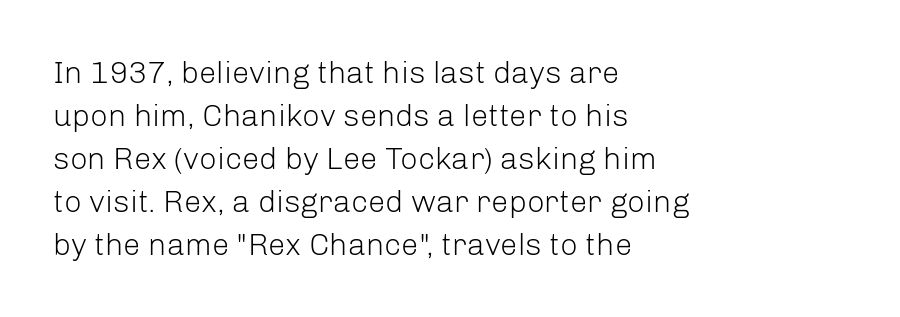
The passage is arranged the way most books set body copy — flush left. The typography opts for an upright posture over an oblique one. The letters look calm and open, with moderate or lighter stems. The specimen omits any rule beneath the text block's lines. These lines are composed in type without serifs. How are the letters spaced? Ordinarily, with no added tracking.
